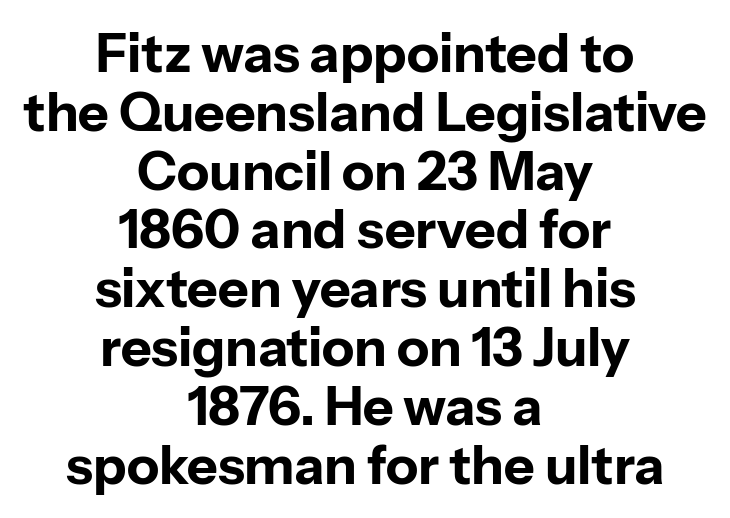
If you drew a line through each stem, it would be perfectly vertical. The area under the type is left untouched. Thick stems and heavy bowls — unmistakably bold. One glance says dense: line gaps are narrower than usual. The glyphs in this specimen are sans serif. How are the letters spaced? Ordinarily, with no added tracking.
